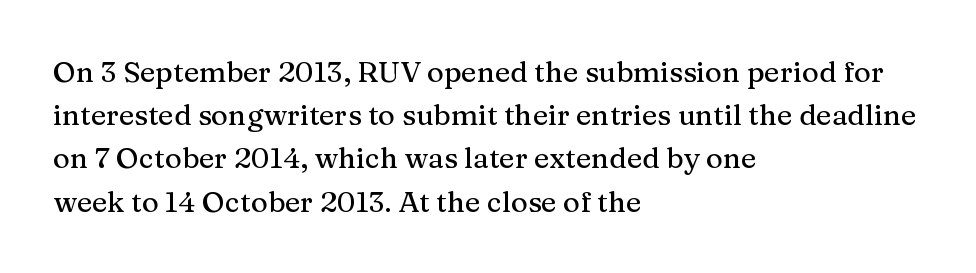
Normally led — the rows are evenly, conventionally spaced. Rule under the text: the space is simply empty. In terms of letterform style, serifs are clearly present. A roman cut, with each character standing at attention. These lines are rendered in a variable-pitch font.
